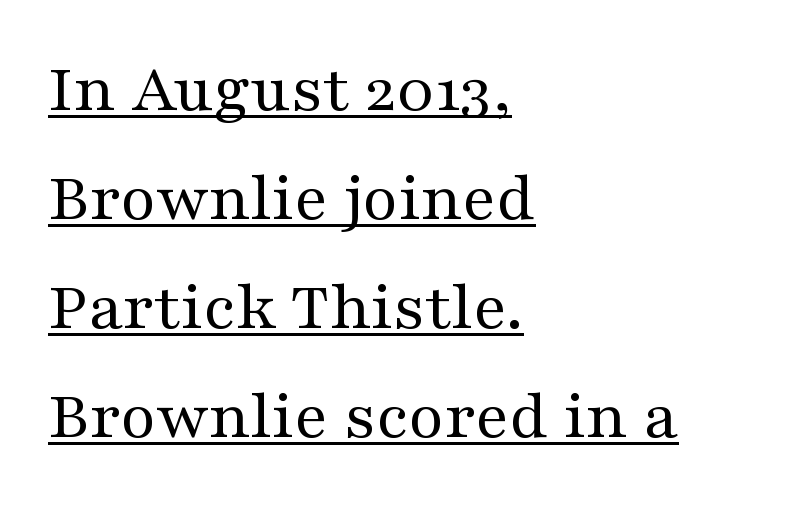
{"serif": "yes", "italic": "no", "bold": "no", "weight": "regular", "width": "wide", "stroke_contrast": "medium", "x_height": "medium", "monospaced": "no", "underline": "yes", "align": "left", "line_spacing": "normal", "line_spacing_ratio": 1.58, "letter_spacing": "normal", "letter_spacing_em": 0.0, "glyph_px": 69}
